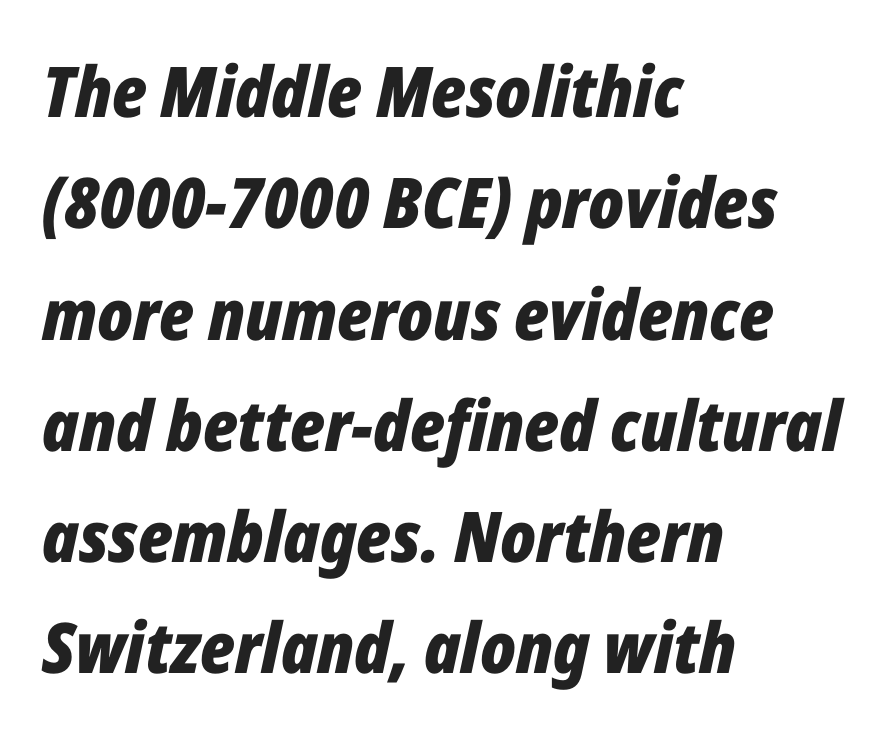
The image shows 70 px bold, condensed type, italic (leaning right); set left-aligned, normal line spacing (1.59x), normal letter spacing, not underlined; low stroke contrast and a medium x-height.
